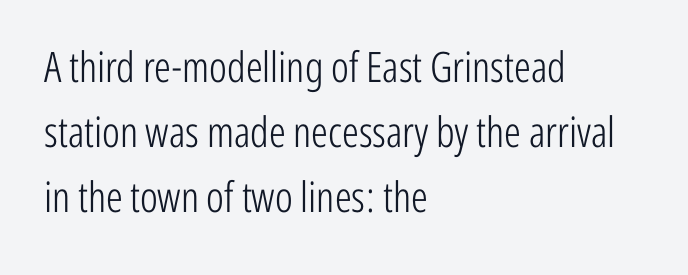
The image shows 42 px light, condensed sans-serif type, upright; set left-aligned, normal line spacing (1.55x), normal letter spacing, not underlined; low stroke contrast and a medium x-height.
